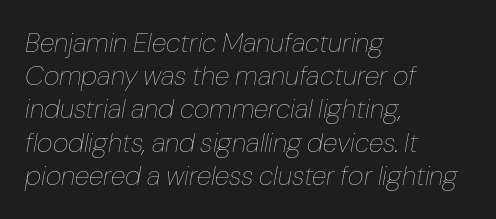
Q: Is the text bold? A: No.
Q: Is the text italic (slanted)? A: Yes, it leans right by about 10 degrees.
Q: Is the text underlined? A: No.
Q: How is the paragraph aligned? A: Left-aligned.
Q: Is the spacing between letters normal or unusually wide? A: Normal.
